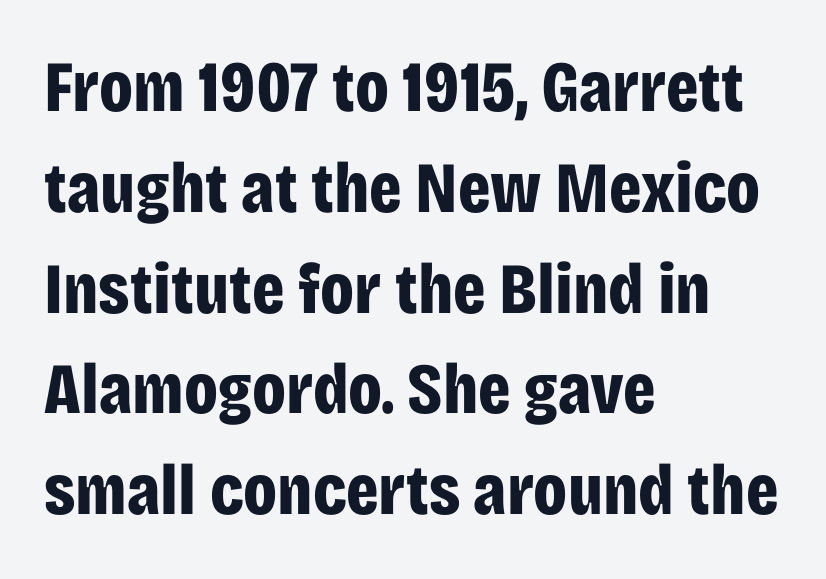
The image shows 72 px bold, condensed sans-serif type, upright; set left-aligned, normal line spacing (1.4x), normal letter spacing, not underlined; low stroke contrast and a large x-height.
